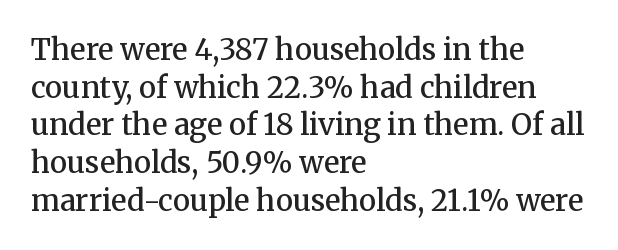
Q: Is the text bold? A: Semi-bold.
Q: Is the text italic (slanted)? A: No, it is upright.
Q: Is the typeface a serif or a sans-serif typeface? A: Serif.
Q: Is the text underlined? A: No.
Q: How is the paragraph aligned? A: Left-aligned.
Q: Is the spacing between letters normal or unusually wide? A: Normal.
Q: Is the spacing between lines tight, normal or loose? A: Normal.
Q: Width (condensed, normal, or wide)? A: Normal.
Q: Stroke contrast? A: Medium.
Q: x-height? A: Medium.
Q: Monospaced? A: No.
